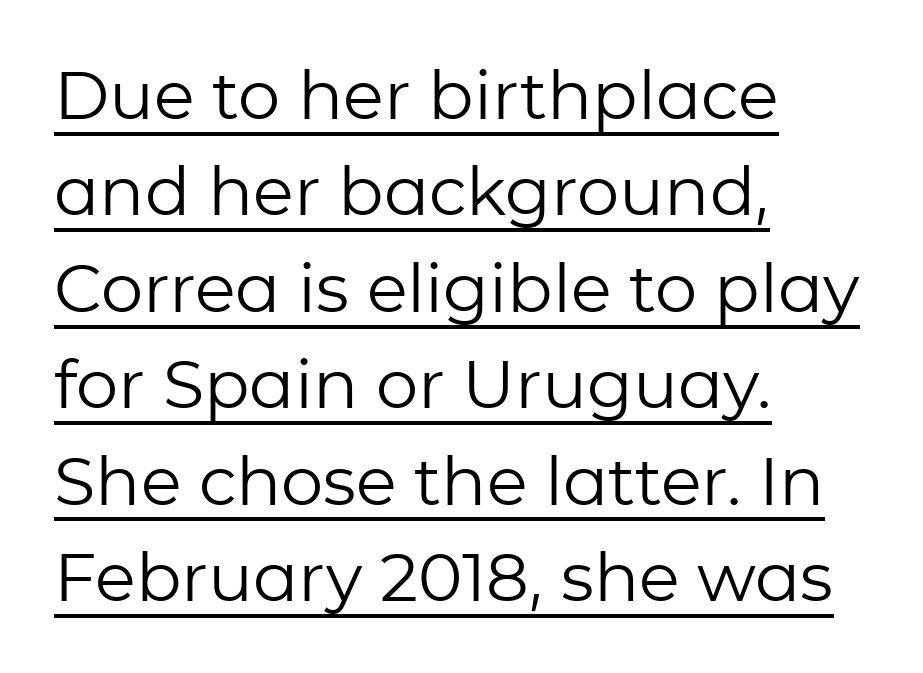
Style check: upright. Compared with a centered layout, this one pins lines to the left instead. The type family on display is of the sans-serif kind. This sample has the flowing, uneven cadence of proportional lettering. Tracking value appears to be zero — textbook default spacing.
